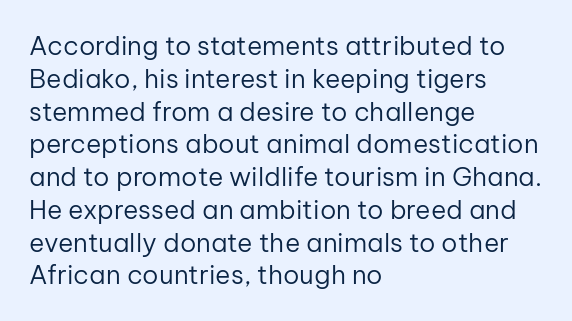
{"italic": "no", "bold": "no", "underline": "no", "align": "left", "line_spacing": "normal", "line_spacing_ratio": 1.26, "letter_spacing": "normal", "letter_spacing_em": 0.0, "glyph_px": 26}
